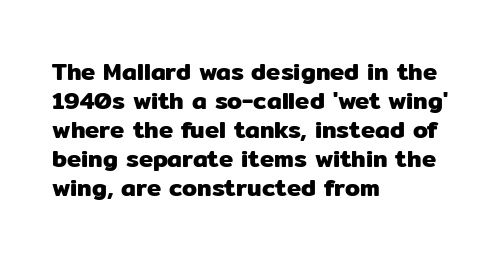
{"italic": "no", "underline": "no", "align": "left", "line_spacing_ratio": 1.21, "letter_spacing": "normal", "letter_spacing_em": 0.0, "glyph_px": 24}
